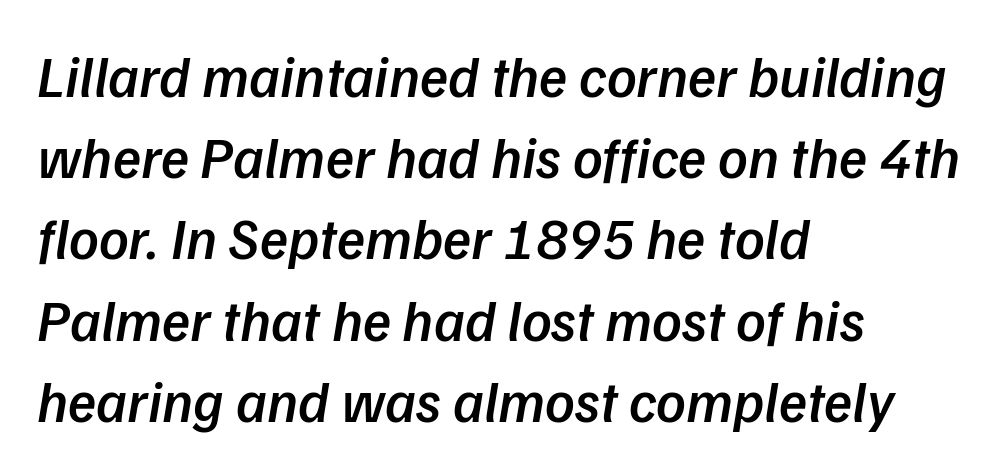
The image shows 58 px semibold type, italic (leaning right); set left-aligned, normal line spacing (1.4x), normal letter spacing, not underlined; low stroke contrast and a medium x-height.
